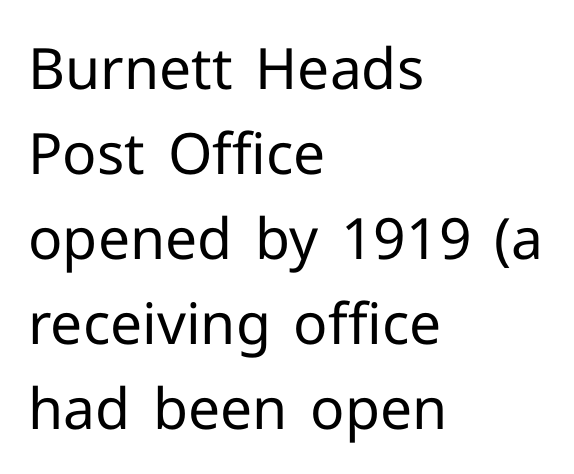
Are there feet on the stems? There aren't — it's a sans. This reads as an unemphasized weight, regular at the heaviest. Descenders hang freely into open space. The face used here is rendered with its standard letterfit. Leading: standard.
